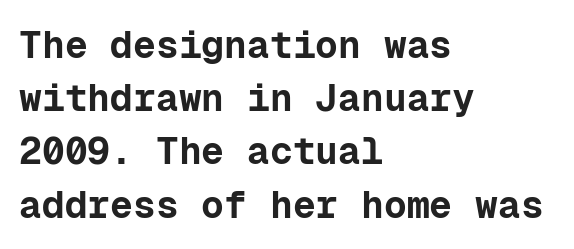
{"serif": "no", "italic": "no", "bold": "yes", "weight": "bold", "width": "normal", "stroke_contrast": "low", "x_height": "medium", "monospaced": "yes", "underline": "no", "align": "left", "line_spacing": "normal", "line_spacing_ratio": 1.4, "letter_spacing": "normal", "letter_spacing_em": 0.0, "glyph_px": 38}
